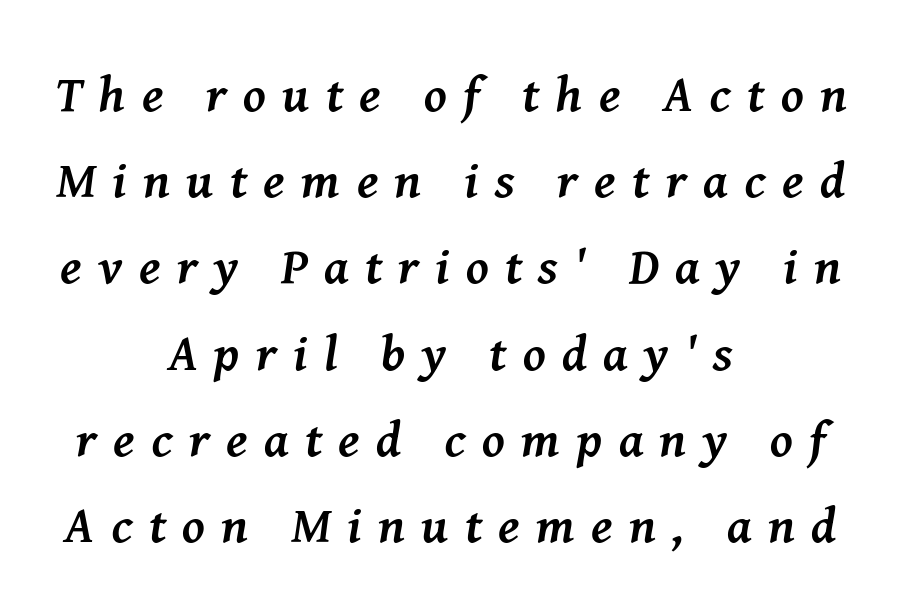
The image shows 51 px semibold serif type, italic (leaning right); set centered, normal line spacing (1.69x), unusually wide letter spacing (+0.32 em), not underlined; medium stroke contrast and a medium x-height.
